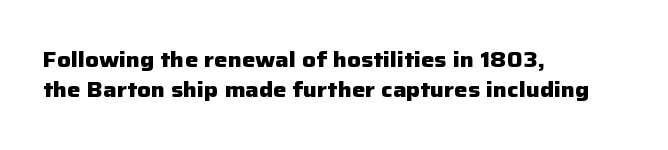
The vertical gap from one line to the next is medium. Beneath every word, the page is bare. Nothing unusual about the tracking: characters are spaced as the font intends. Its strokes are broad and dark, the hallmark of bold type. This sample uses an upright cut, with every glyph sitting square on the baseline. If you drew a ruler down the left edge, every line would touch it.
